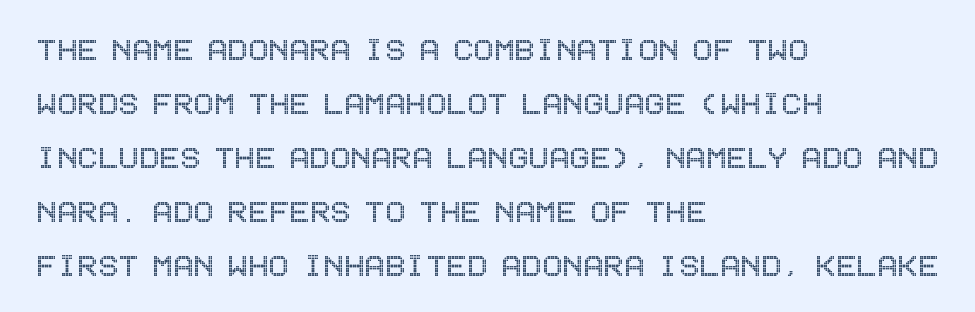
{"italic": "no", "width": "condensed", "x_height": "large", "underline": "no", "align": "left", "line_spacing": "normal", "line_spacing_ratio": 1.42, "letter_spacing": "normal", "letter_spacing_em": 0.0, "glyph_px": 38}
